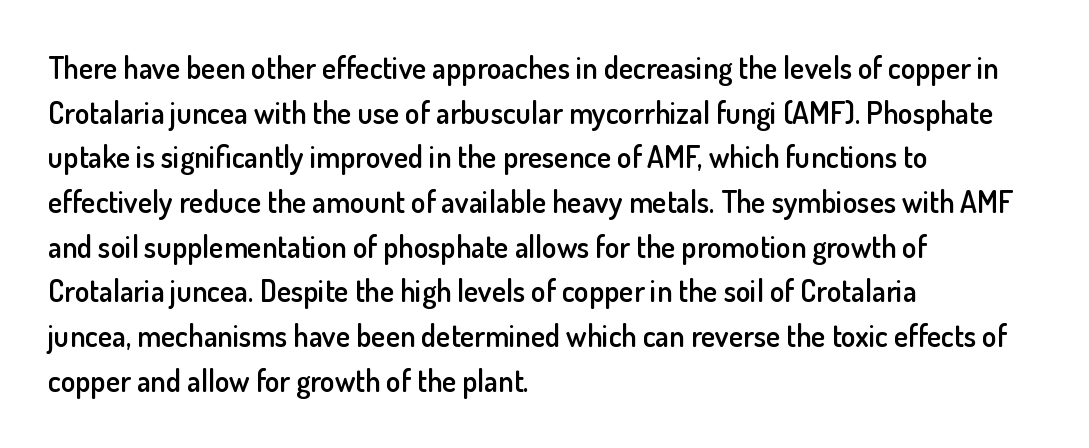
Q: Is the text bold? A: Semi-bold.
Q: Is the text italic (slanted)? A: No, it is upright.
Q: Is the typeface a serif or a sans-serif typeface? A: Sans-serif.
Q: Is the text underlined? A: No.
Q: How is the paragraph aligned? A: Left-aligned.
Q: Is the spacing between letters normal or unusually wide? A: Normal.
Q: Is the spacing between lines tight, normal or loose? A: Normal.
Q: Width (condensed, normal, or wide)? A: Normal.
Q: Stroke contrast? A: Low.
Q: x-height? A: Small.
Q: Monospaced? A: No.
